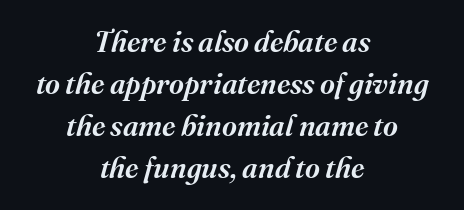
The image shows 29 px serif type, italic (leaning right); set centered, normal line spacing (1.45x), normal letter spacing, not underlined; medium stroke contrast and a medium x-height.
